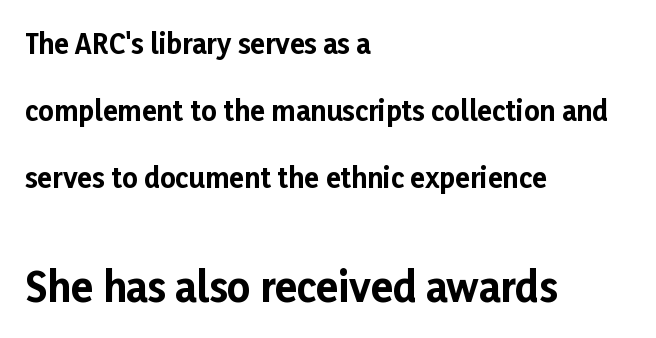
Q: Is the text bold? A: Yes.
Q: Is the text italic (slanted)? A: No, it is upright.
Q: Is the typeface a serif or a sans-serif typeface? A: Sans-serif.
Q: Is the text underlined? A: No.
Q: How is the paragraph aligned? A: Left-aligned.
Q: Is the spacing between letters normal or unusually wide? A: Normal.
Q: Is the spacing between lines tight, normal or loose? A: Loose.
Q: Which block of text is set in a larger size, the first (top) or the second (bottom)? A: The second (bottom) one.
Q: Width (condensed, normal, or wide)? A: Normal.
Q: Stroke contrast? A: Low.
Q: x-height? A: Medium.
Q: Monospaced? A: No.
